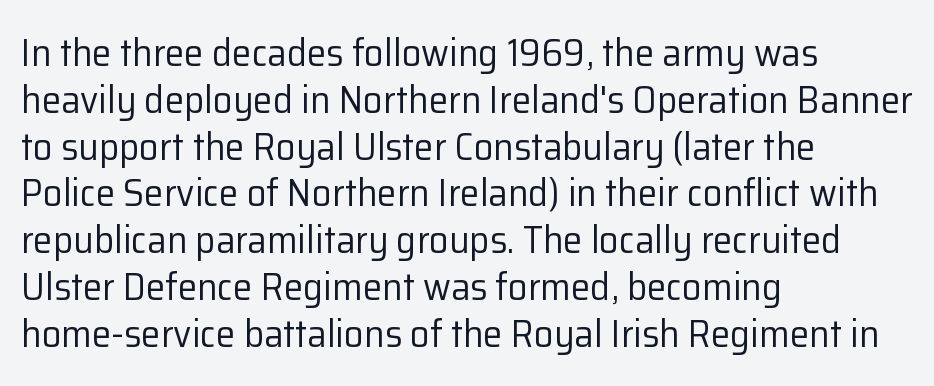
Q: Is the text bold? A: No.
Q: Is the text italic (slanted)? A: No, it is upright.
Q: Is the typeface a serif or a sans-serif typeface? A: Sans-serif.
Q: Is the text underlined? A: No.
Q: How is the paragraph aligned? A: Left-aligned.
Q: Is the spacing between letters normal or unusually wide? A: Normal.
Q: Width (condensed, normal, or wide)? A: Normal.
Q: Stroke contrast? A: Low.
Q: x-height? A: Medium.
Q: Monospaced? A: No.
